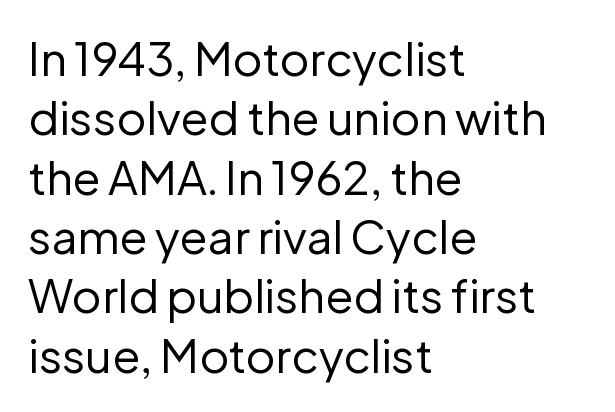
Q: Is the text bold? A: No.
Q: Is the text italic (slanted)? A: No, it is upright.
Q: Is the typeface a serif or a sans-serif typeface? A: Sans-serif.
Q: Is the text underlined? A: No.
Q: How is the paragraph aligned? A: Left-aligned.
Q: Is the spacing between letters normal or unusually wide? A: Normal.
Q: Is the spacing between lines tight, normal or loose? A: Normal.
Q: Width (condensed, normal, or wide)? A: Normal.
Q: Stroke contrast? A: Low.
Q: x-height? A: Medium.
Q: Monospaced? A: No.
